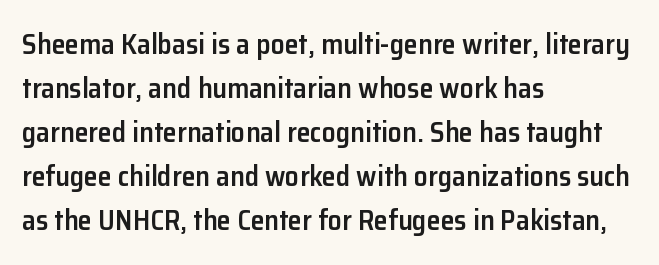
{"serif": "no", "italic": "no", "bold": "semi", "weight": "semibold", "width": "normal", "stroke_contrast": "low", "x_height": "medium", "monospaced": "no", "underline": "no", "align": "left", "line_spacing": "normal", "line_spacing_ratio": 1.57, "letter_spacing": "normal", "letter_spacing_em": 0.0, "glyph_px": 28}
